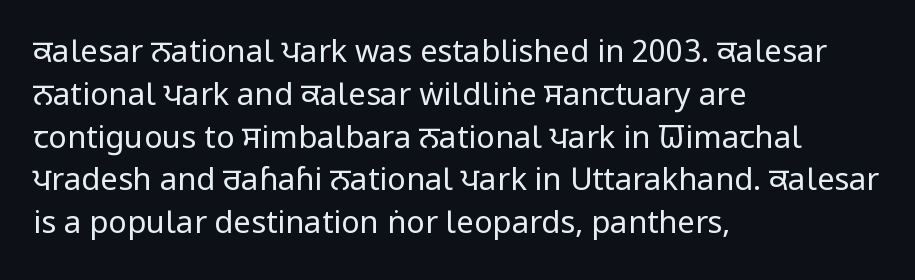
Q: Is the text bold? A: No.
Q: Is the text italic (slanted)? A: No, it is upright.
Q: Is the typeface a serif or a sans-serif typeface? A: Sans-serif.
Q: Is the text underlined? A: No.
Q: How is the paragraph aligned? A: Left-aligned.
Q: Is the spacing between letters normal or unusually wide? A: Normal.
Q: Is the spacing between lines tight, normal or loose? A: Normal.
Q: Width (condensed, normal, or wide)? A: Condensed.
Q: Stroke contrast? A: Low.
Q: x-height? A: Large.
Q: Monospaced? A: No.
